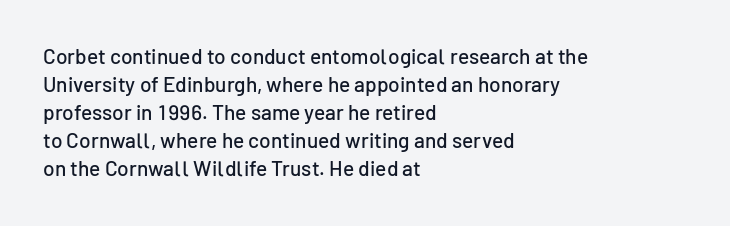
If you measured baseline to baseline, you'd find a middling distance. Descenders are the only things crossing below the line. The lines in this sample share a left origin and differ only in where they stop. Letter spacing: default. Quick note: not italic, upright.
